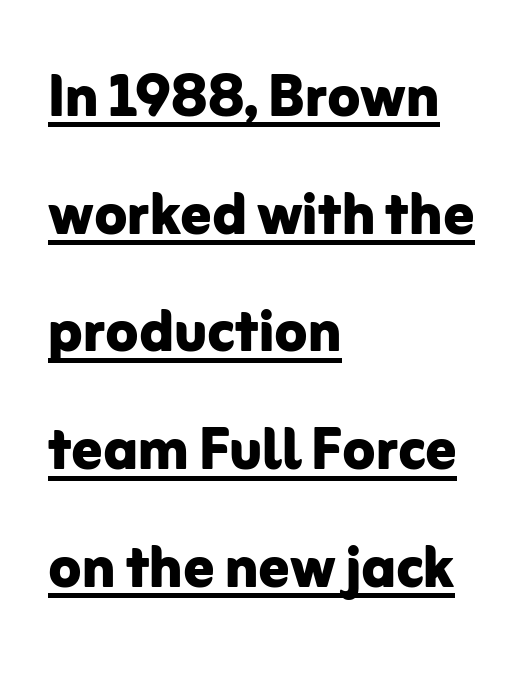
{"serif": "no", "italic": "no", "bold": "yes", "weight": "bold", "width": "normal", "stroke_contrast": "low", "x_height": "medium", "monospaced": "no", "underline": "yes", "align": "left", "line_spacing": "normal", "line_spacing_ratio": 1.57, "letter_spacing": "normal", "letter_spacing_em": 0.0, "glyph_px": 75}
